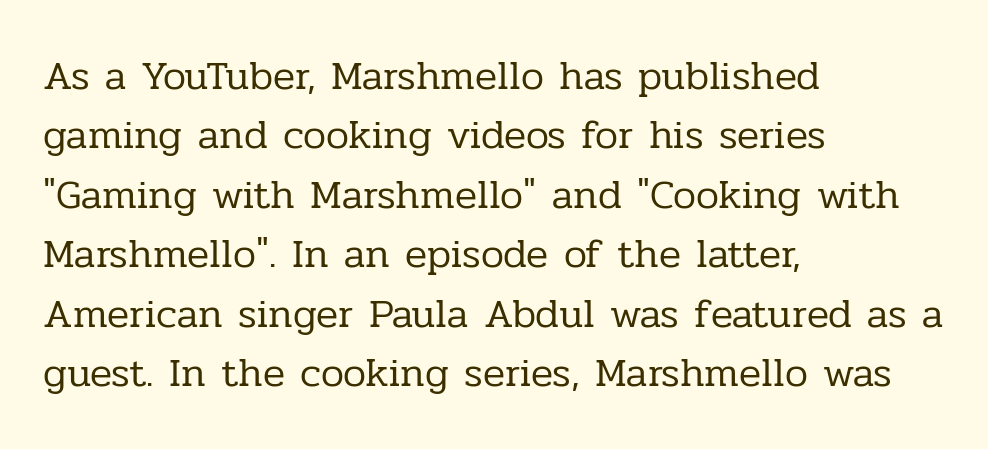
Q: Is the text bold? A: No.
Q: Is the text italic (slanted)? A: No, it is upright.
Q: Is the typeface a serif or a sans-serif typeface? A: Serif.
Q: Is the text underlined? A: No.
Q: How is the paragraph aligned? A: Left-aligned.
Q: Is the spacing between letters normal or unusually wide? A: Normal.
Q: Is the spacing between lines tight, normal or loose? A: Normal.
Q: Width (condensed, normal, or wide)? A: Normal.
Q: Stroke contrast? A: Low.
Q: x-height? A: Medium.
Q: Monospaced? A: No.
